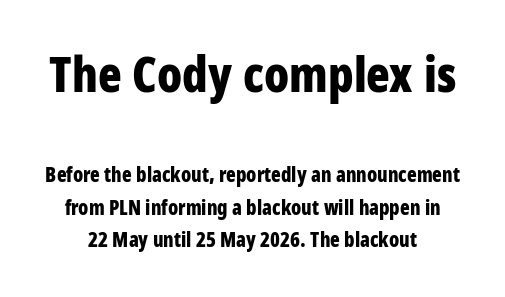
{"serif": "no", "italic": "no", "bold": "yes", "weight": "bold", "width": "condensed", "stroke_contrast": "low", "x_height": "large", "monospaced": "no", "underline": "no", "align": "center", "line_spacing": "normal", "line_spacing_ratio": 1.63, "letter_spacing": "normal", "letter_spacing_em": 0.0, "larger_block": "first", "size_ratio": 2.45, "glyph_px": 49}
